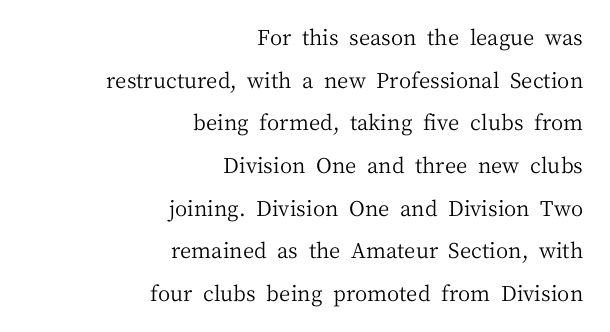
The image shows 21 px text type, upright; set right-aligned, loose line spacing (2.03x), normal letter spacing, not underlined.
